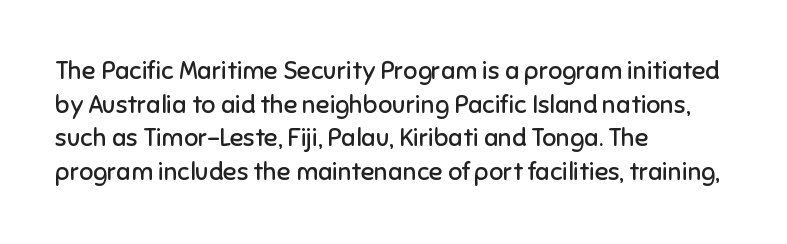
{"italic": "no", "bold": "no", "underline": "no", "align": "left", "line_spacing": "normal", "line_spacing_ratio": 1.35, "letter_spacing": "normal", "letter_spacing_em": 0.0, "glyph_px": 25}
